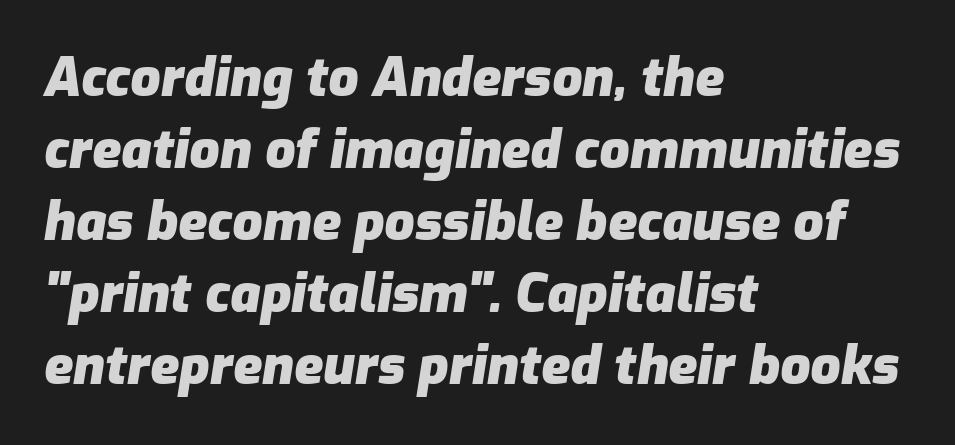
Q: Is the text bold? A: Yes.
Q: Is the text italic (slanted)? A: Yes, it leans right by about 9 degrees.
Q: Is the text underlined? A: No.
Q: How is the paragraph aligned? A: Left-aligned.
Q: Is the spacing between letters normal or unusually wide? A: Normal.
Q: Is the spacing between lines tight, normal or loose? A: Normal.
Q: Width (condensed, normal, or wide)? A: Normal.
Q: Stroke contrast? A: Low.
Q: x-height? A: Medium.
Q: Monospaced? A: No.
